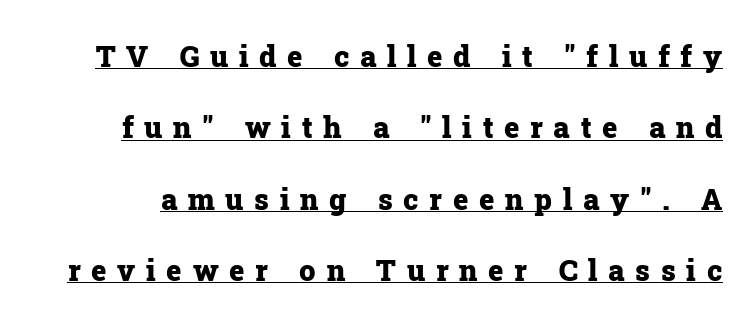
Q: Is the text bold? A: Yes.
Q: Is the text italic (slanted)? A: No, it is upright.
Q: Is the typeface a serif or a sans-serif typeface? A: Serif.
Q: Is the text underlined? A: Yes.
Q: Is the spacing between letters normal or unusually wide? A: Unusually wide.
Q: Is the spacing between lines tight, normal or loose? A: Loose.
Q: Width (condensed, normal, or wide)? A: Normal.
Q: Stroke contrast? A: Low.
Q: x-height? A: Medium.
Q: Monospaced? A: No.
